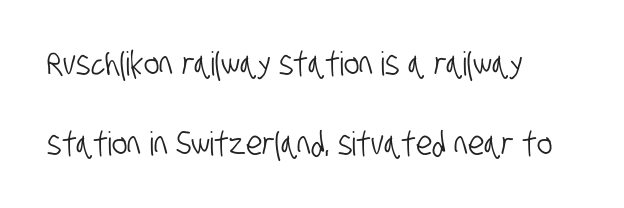
Type style note: lacks serifs. Letter spacing: default. Here the designer chose a conventional face with non-uniform glyph widths. Honestly, there is no underline to notice here at all. What's the leading like? Stretched, with rows far apart. Left-aligned paragraph, ragged on the right.
